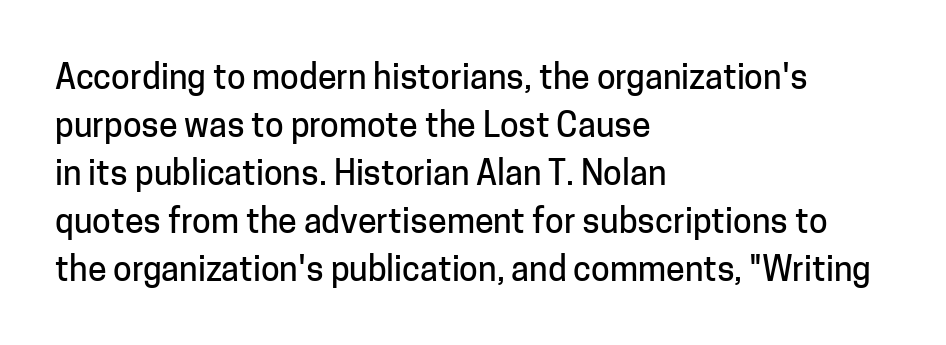
Q: Is the text italic (slanted)? A: No, it is upright.
Q: Is the typeface a serif or a sans-serif typeface? A: Sans-serif.
Q: Is the text underlined? A: No.
Q: How is the paragraph aligned? A: Left-aligned.
Q: Is the spacing between letters normal or unusually wide? A: Normal.
Q: Is the spacing between lines tight, normal or loose? A: Normal.
Q: Width (condensed, normal, or wide)? A: Normal.
Q: Stroke contrast? A: Low.
Q: x-height? A: Medium.
Q: Monospaced? A: No.
